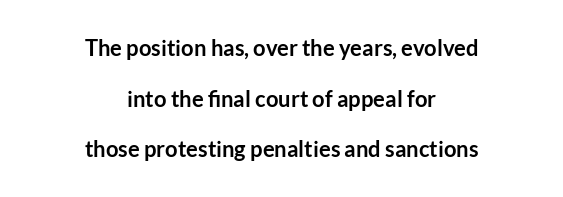
The image shows 22 px bold type, upright; set centered, loose line spacing (2.3x), normal letter spacing, not underlined.
